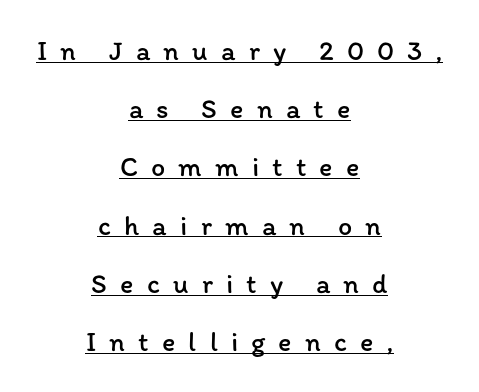
The image shows 28 px regular-weight type, upright; set centered, loose line spacing (2.08x), unusually wide letter spacing (+0.47 em), underlined; low stroke contrast and a medium x-height.
